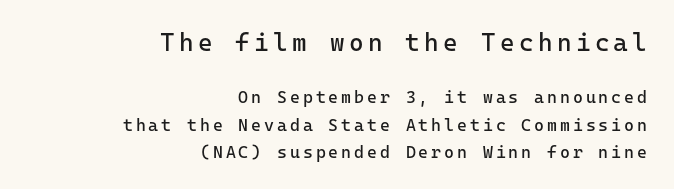
{"italic": "no", "bold": "no", "underline": "no", "align": "right", "line_spacing": "normal", "line_spacing_ratio": 1.61, "larger_block": "first", "size_ratio": 1.47, "glyph_px": 25}
